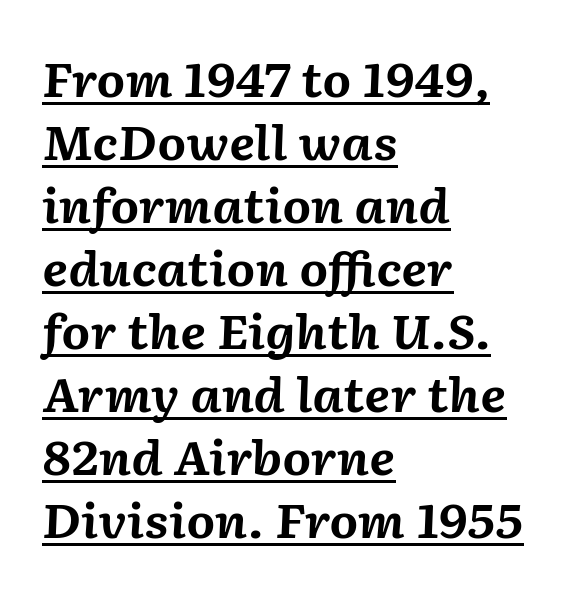
Q: Is the text bold? A: Yes.
Q: Is the text italic (slanted)? A: Yes, it leans right by about 2 degrees.
Q: Is the text underlined? A: Yes.
Q: How is the paragraph aligned? A: Left-aligned.
Q: Is the spacing between letters normal or unusually wide? A: Normal.
Q: Is the spacing between lines tight, normal or loose? A: Normal.
Q: Width (condensed, normal, or wide)? A: Normal.
Q: Stroke contrast? A: Medium.
Q: x-height? A: Medium.
Q: Monospaced? A: No.
